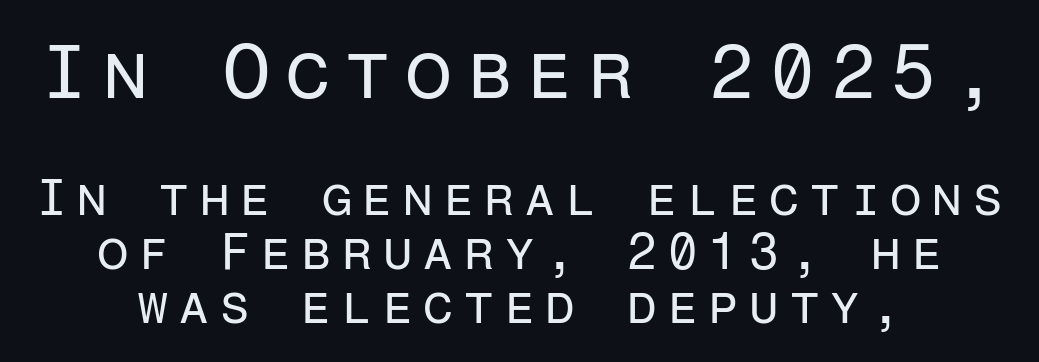
The image shows 76 px regular-weight sans-serif type, upright, monospaced; set centered, tight line spacing (1.06x), not underlined; the first (top) block is 1.49x larger; low stroke contrast and a medium x-height.
